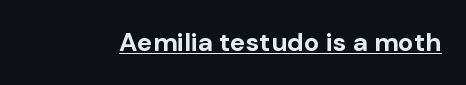
No extra tracking has been applied to these lines. Glance below the letters and you will spot a drawn line. Quick note: not italic, upright. The letters are bold, with thick, heavy strokes.
